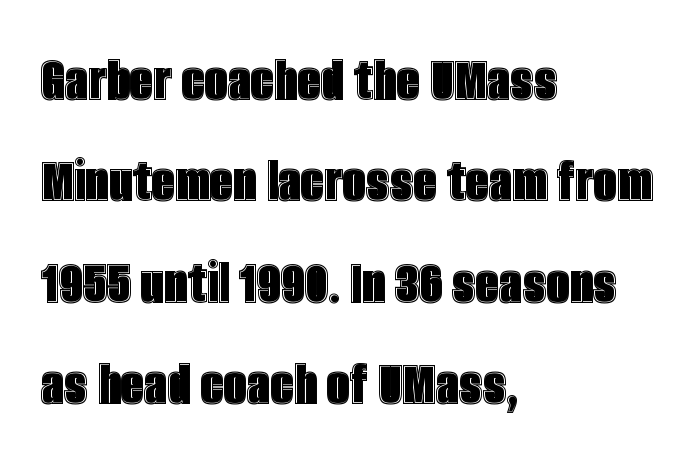
The image shows 65 px condensed type, upright; set left-aligned, normal line spacing (1.56x), normal letter spacing, not underlined; a large x-height.
